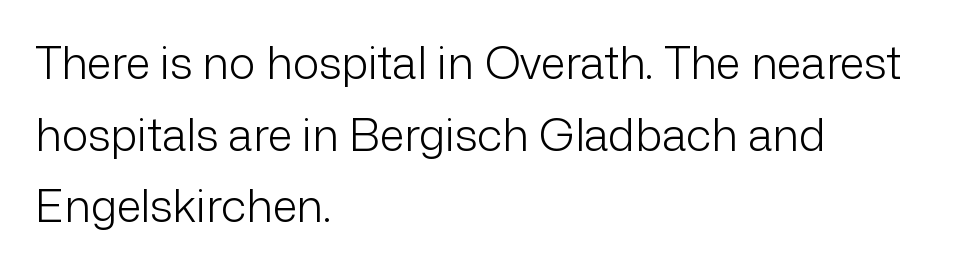
{"serif": "no", "italic": "no", "bold": "no", "weight": "light", "width": "normal", "stroke_contrast": "low", "x_height": "medium", "monospaced": "no", "underline": "no", "align": "left", "line_spacing": "normal", "line_spacing_ratio": 1.59, "letter_spacing": "normal", "letter_spacing_em": 0.0, "glyph_px": 45}
